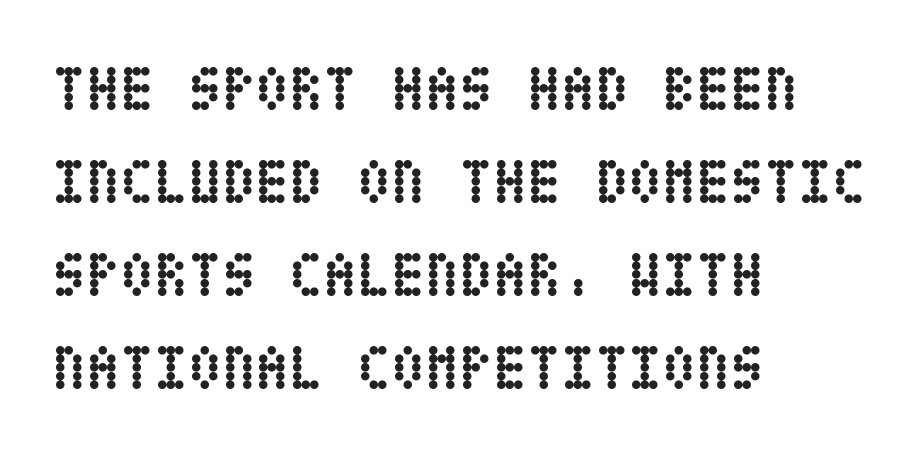
Q: Is the text bold? A: Yes.
Q: Is the text italic (slanted)? A: No, it is upright.
Q: Is the text underlined? A: No.
Q: How is the paragraph aligned? A: Left-aligned.
Q: Is the spacing between letters normal or unusually wide? A: Normal.
Q: Is the spacing between lines tight, normal or loose? A: Normal.
Q: Width (condensed, normal, or wide)? A: Condensed.
Q: Stroke contrast? A: Low.
Q: x-height? A: Large.
